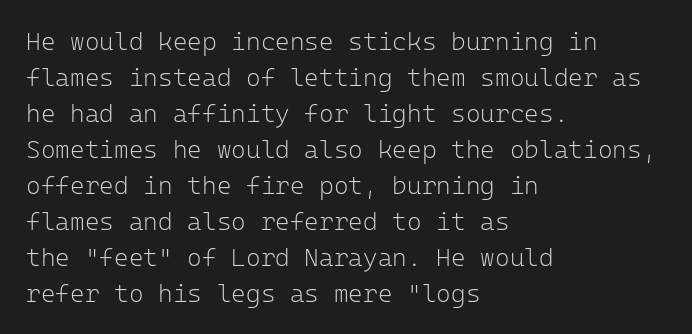
The rendering anchors every line to the left-hand side. Words appear dense and cohesive because spacing is normal. Does the leading feel generous? No, just average. A quiet, ordinary-to-light weight characterises the typeface.
